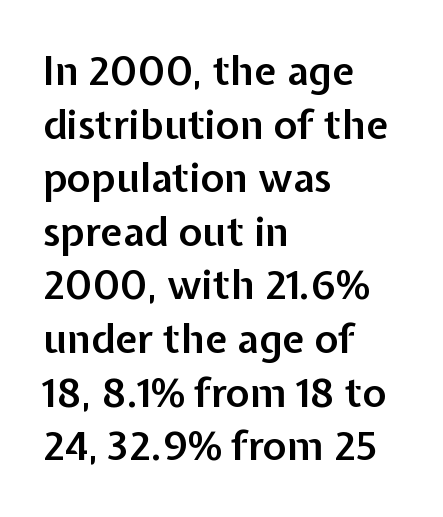
Q: Is the text bold? A: Semi-bold.
Q: Is the text italic (slanted)? A: No, it is upright.
Q: Is the typeface a serif or a sans-serif typeface? A: Sans-serif.
Q: Is the text underlined? A: No.
Q: How is the paragraph aligned? A: Left-aligned.
Q: Is the spacing between letters normal or unusually wide? A: Normal.
Q: Is the spacing between lines tight, normal or loose? A: Normal.
Q: Width (condensed, normal, or wide)? A: Normal.
Q: Stroke contrast? A: Low.
Q: x-height? A: Medium.
Q: Monospaced? A: No.
